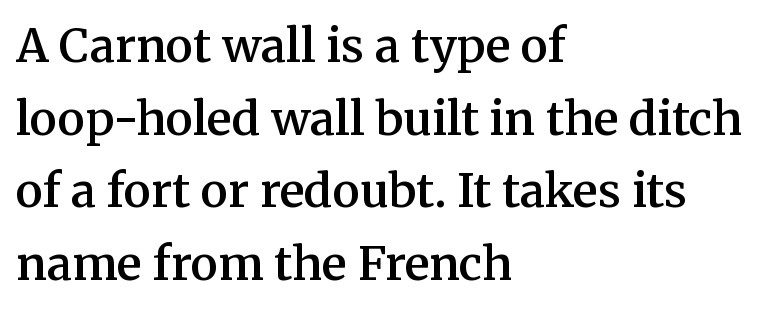
{"serif": "yes", "italic": "no", "bold": "semi", "weight": "semibold", "width": "normal", "stroke_contrast": "medium", "x_height": "medium", "monospaced": "no", "underline": "no", "align": "left", "line_spacing": "normal", "line_spacing_ratio": 1.58, "letter_spacing": "normal", "letter_spacing_em": 0.0, "glyph_px": 46}
